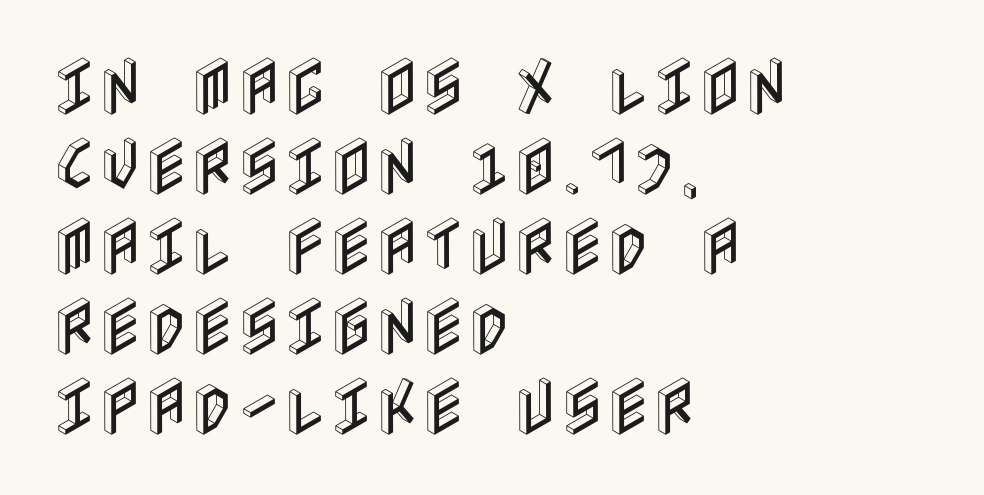
Leading matches the norm, producing a regular column. The area under the type is left untouched. These lines are set flush left with a ragged right edge. Is there any slant? The stems are plumb. These lines keep a tight, regular rhythm from letter to letter.
